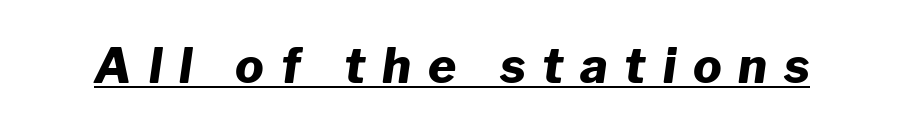
The letters advance in unequal steps, a hallmark of proportional type. Someone cranked the tracking dial way up on this one. Looking at the ascenders, they clearly lean. Decoration check: the copy is underlined. I'd describe the lettering as bold — thick and assertive.
